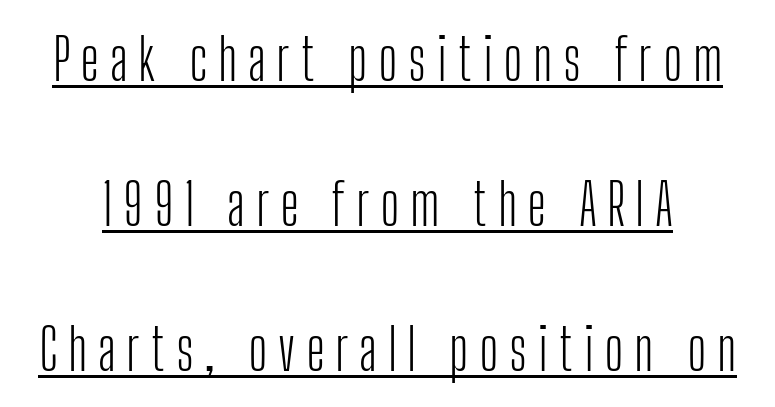
The image shows 58 px light, condensed sans-serif type, upright; set loose line spacing (2.5x), underlined; low stroke contrast and a medium x-height.
